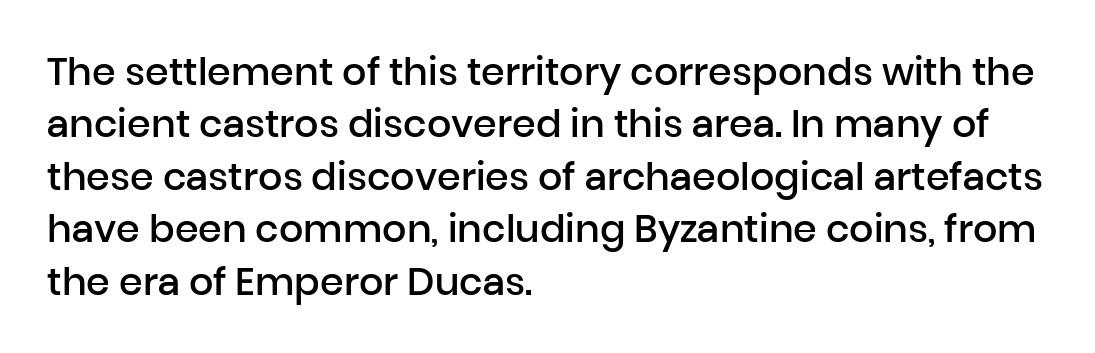
Alignment: flush left. Regarding leading, the lines here are spaced in the standard way. Spacing verdict: proportional, widths tailored to each character. Has an underline been added? It has not. A sans-serif font was chosen for this passage. Posture: straight, roman, zero tilt.
